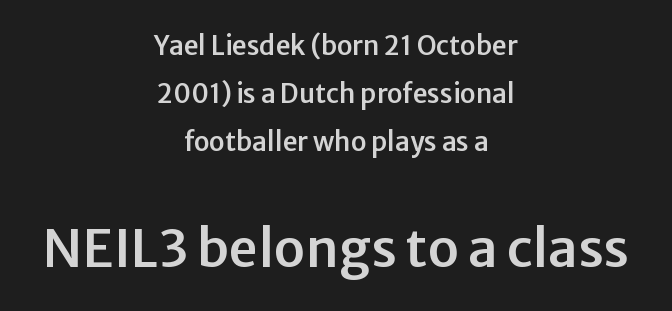
Q: Is the text italic (slanted)? A: No, it is upright.
Q: Is the typeface a serif or a sans-serif typeface? A: Sans-serif.
Q: Is the text underlined? A: No.
Q: How is the paragraph aligned? A: Centered.
Q: Is the spacing between letters normal or unusually wide? A: Normal.
Q: Which block of text is set in a larger size, the first (top) or the second (bottom)? A: The second (bottom) one.
Q: Width (condensed, normal, or wide)? A: Normal.
Q: Stroke contrast? A: Low.
Q: x-height? A: Medium.
Q: Monospaced? A: No.
